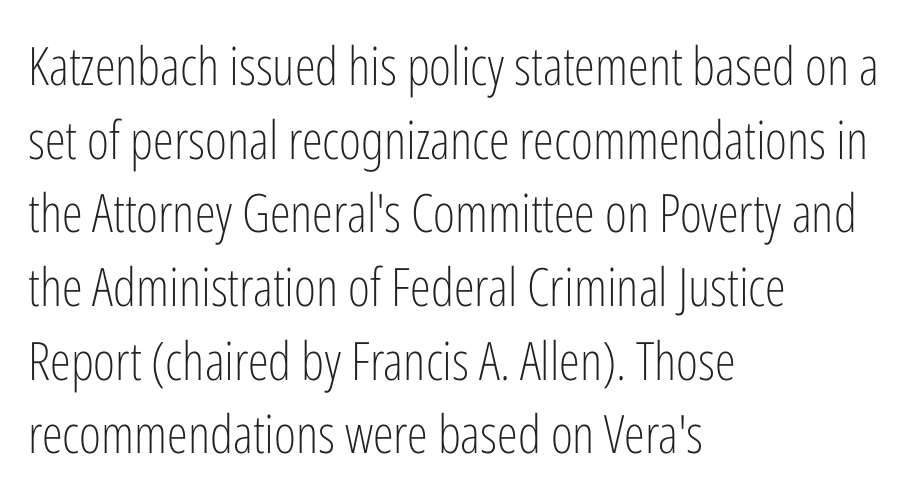
The baseline area is clear. The font family rendered here belongs to the sans-serif group. The weight tops out at a normal text grade. Reading down the column, the eye jumps a familiar distance to each next line. These lines were composed using upright roman letters.
